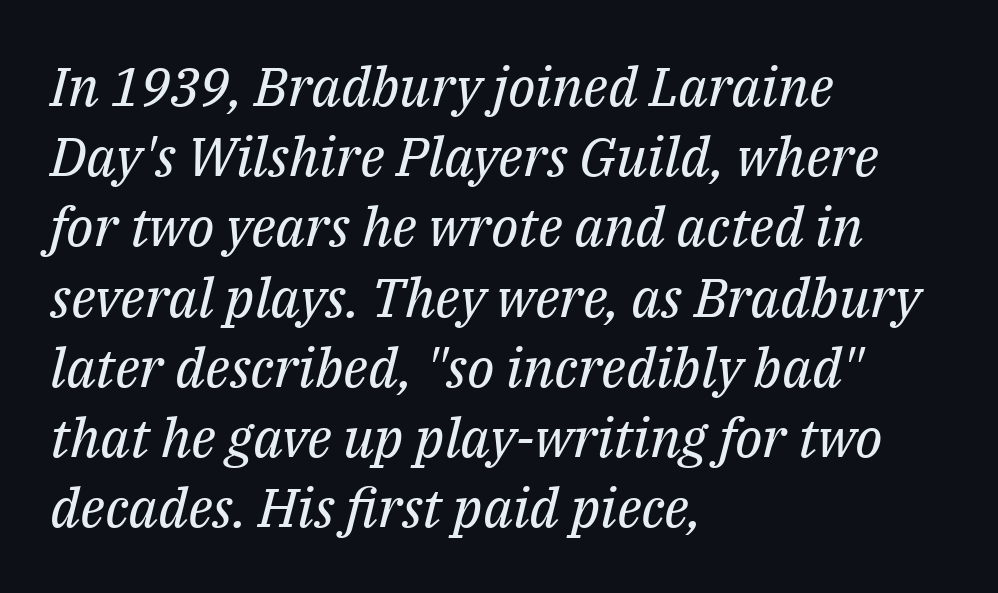
Q: Is the text bold? A: No.
Q: Is the text italic (slanted)? A: Yes, it leans right by about 14 degrees.
Q: Is the typeface a serif or a sans-serif typeface? A: Serif.
Q: Is the text underlined? A: No.
Q: How is the paragraph aligned? A: Left-aligned.
Q: Is the spacing between letters normal or unusually wide? A: Normal.
Q: Is the spacing between lines tight, normal or loose? A: Normal.
Q: Width (condensed, normal, or wide)? A: Normal.
Q: Stroke contrast? A: Medium.
Q: x-height? A: Medium.
Q: Monospaced? A: No.
